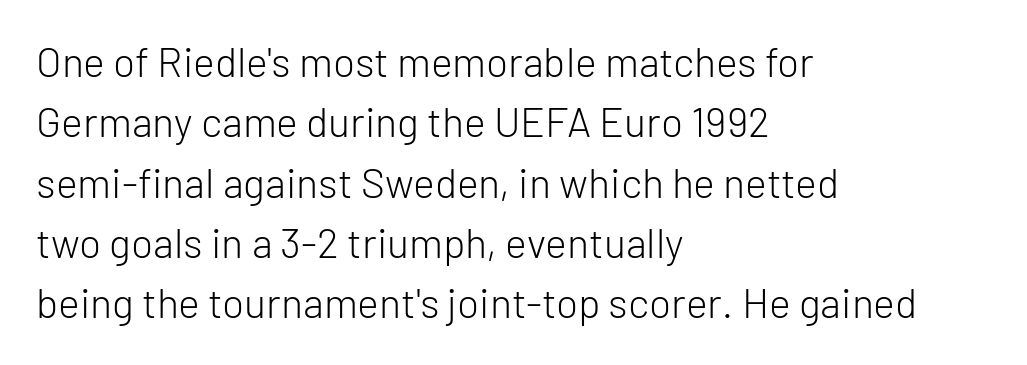
The image shows 41 px light sans-serif type, upright; set left-aligned, normal line spacing (1.47x), normal letter spacing, not underlined; low stroke contrast and a medium x-height.
